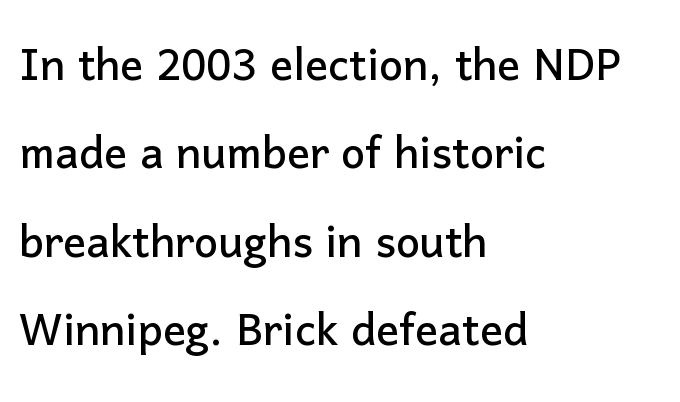
Q: Is the text italic (slanted)? A: No, it is upright.
Q: Is the typeface a serif or a sans-serif typeface? A: Sans-serif.
Q: Is the text underlined? A: No.
Q: How is the paragraph aligned? A: Left-aligned.
Q: Is the spacing between letters normal or unusually wide? A: Normal.
Q: Is the spacing between lines tight, normal or loose? A: Normal.
Q: Width (condensed, normal, or wide)? A: Normal.
Q: Stroke contrast? A: Low.
Q: x-height? A: Medium.
Q: Monospaced? A: No.
